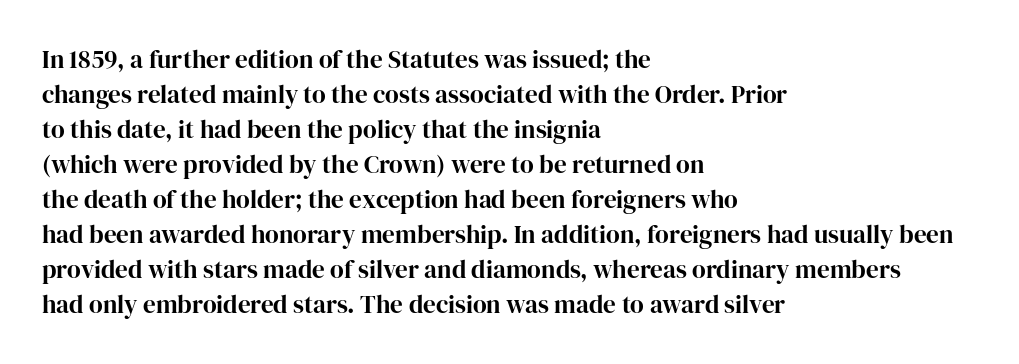
{"italic": "no", "bold": "yes", "underline": "no", "align": "left", "line_spacing": "normal", "line_spacing_ratio": 1.4, "letter_spacing": "normal", "letter_spacing_em": 0.0, "glyph_px": 25}
